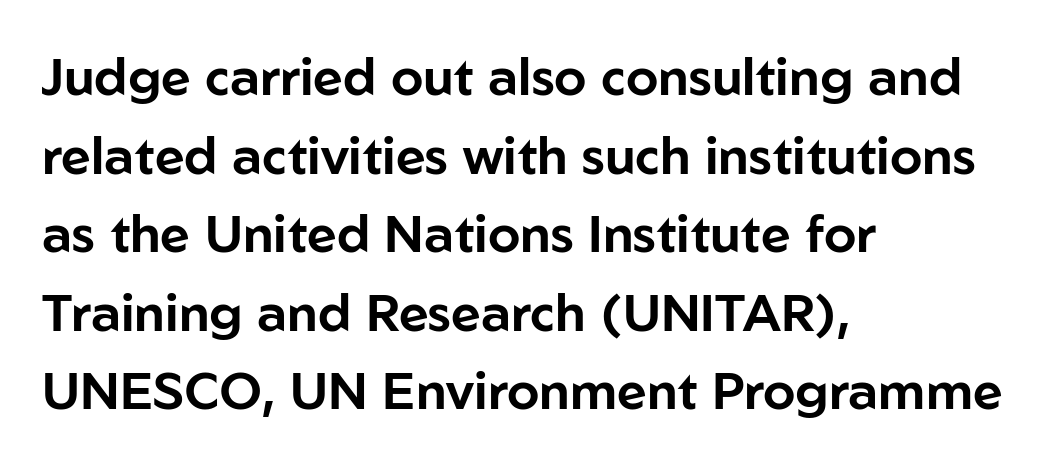
Q: Is the text italic (slanted)? A: No, it is upright.
Q: Is the typeface a serif or a sans-serif typeface? A: Sans-serif.
Q: Is the text underlined? A: No.
Q: How is the paragraph aligned? A: Left-aligned.
Q: Is the spacing between letters normal or unusually wide? A: Normal.
Q: Is the spacing between lines tight, normal or loose? A: Normal.
Q: Width (condensed, normal, or wide)? A: Normal.
Q: Stroke contrast? A: Low.
Q: x-height? A: Medium.
Q: Monospaced? A: No.
